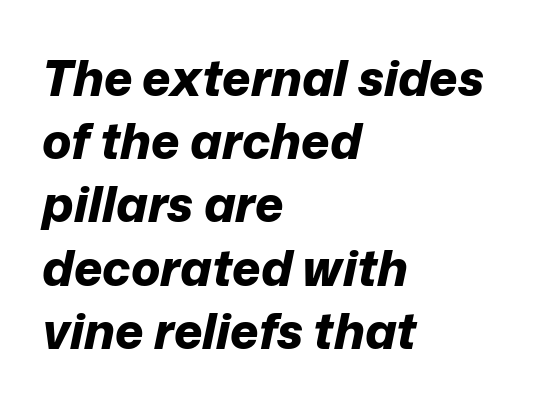
Q: Is the text bold? A: Yes.
Q: Is the text italic (slanted)? A: Yes, it leans right by about 12 degrees.
Q: Is the text underlined? A: No.
Q: How is the paragraph aligned? A: Left-aligned.
Q: Is the spacing between letters normal or unusually wide? A: Normal.
Q: Is the spacing between lines tight, normal or loose? A: Normal.
Q: Width (condensed, normal, or wide)? A: Normal.
Q: Stroke contrast? A: Low.
Q: x-height? A: Medium.
Q: Monospaced? A: No.
